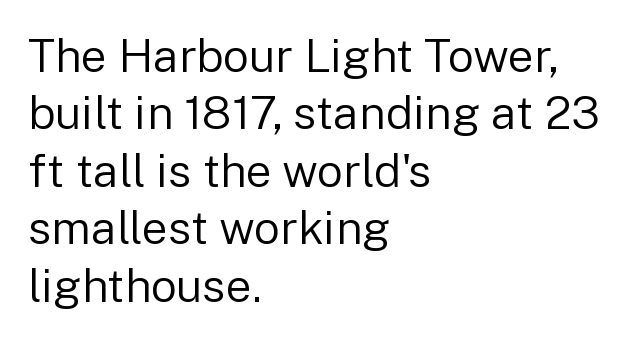
Q: Is the text bold? A: No.
Q: Is the text italic (slanted)? A: No, it is upright.
Q: Is the typeface a serif or a sans-serif typeface? A: Sans-serif.
Q: Is the text underlined? A: No.
Q: How is the paragraph aligned? A: Left-aligned.
Q: Is the spacing between letters normal or unusually wide? A: Normal.
Q: Is the spacing between lines tight, normal or loose? A: Normal.
Q: Width (condensed, normal, or wide)? A: Normal.
Q: Stroke contrast? A: Low.
Q: x-height? A: Medium.
Q: Monospaced? A: No.
